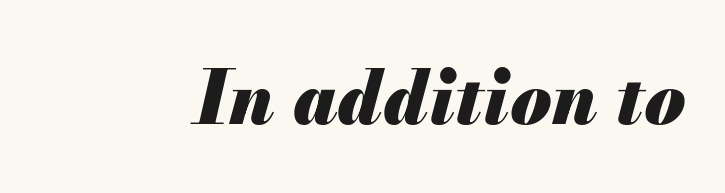
The image shows 75 px heavy type, italic (leaning right); set normal letter spacing, not underlined; medium stroke contrast and a small x-height.
